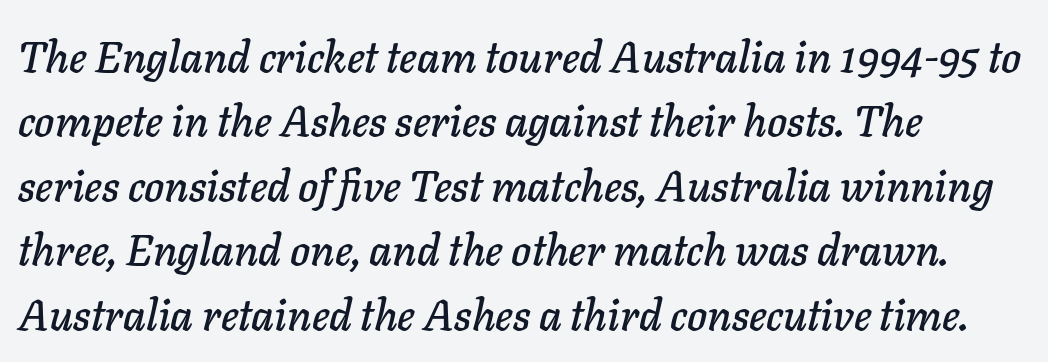
Q: Is the text italic (slanted)? A: Yes, it leans right by about 11 degrees.
Q: Is the text underlined? A: No.
Q: How is the paragraph aligned? A: Left-aligned.
Q: Is the spacing between letters normal or unusually wide? A: Normal.
Q: Is the spacing between lines tight, normal or loose? A: Normal.
Q: Width (condensed, normal, or wide)? A: Normal.
Q: Stroke contrast? A: Low.
Q: x-height? A: Medium.
Q: Monospaced? A: No.
